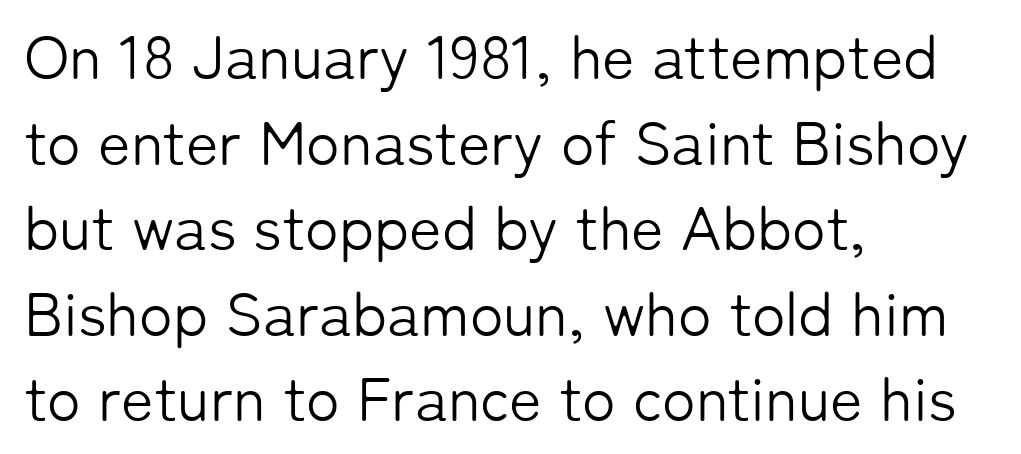
The image shows 62 px light sans-serif type, upright; set left-aligned, normal line spacing (1.38x), normal letter spacing, not underlined; low stroke contrast and a medium x-height.
